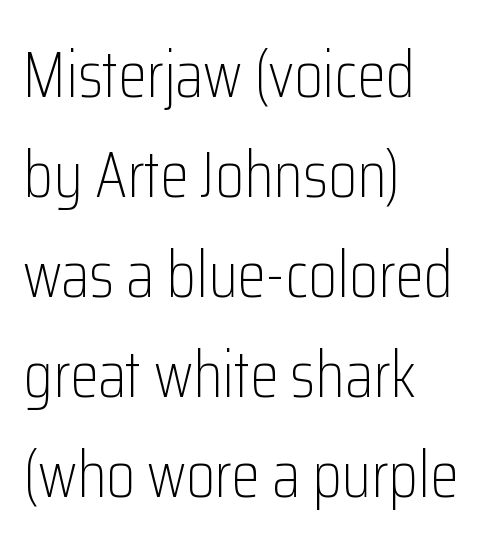
The image shows 65 px light, condensed sans-serif type, upright; set left-aligned, normal line spacing (1.54x), normal letter spacing, not underlined; low stroke contrast and a medium x-height.
